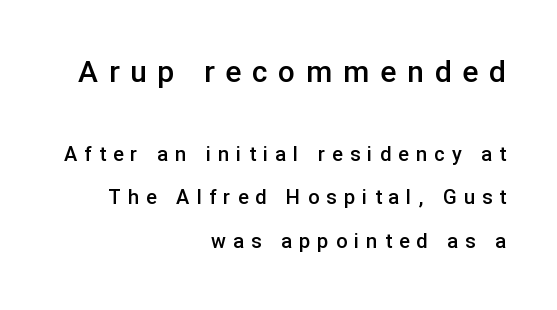
Q: Is the text bold? A: Semi-bold.
Q: Is the text italic (slanted)? A: No, it is upright.
Q: Is the typeface a serif or a sans-serif typeface? A: Sans-serif.
Q: Is the text underlined? A: No.
Q: How is the paragraph aligned? A: Right-aligned.
Q: Is the spacing between letters normal or unusually wide? A: Unusually wide.
Q: Is the spacing between lines tight, normal or loose? A: Loose.
Q: Which block of text is set in a larger size, the first (top) or the second (bottom)? A: The first (top) one.
Q: Width (condensed, normal, or wide)? A: Normal.
Q: Stroke contrast? A: Low.
Q: x-height? A: Medium.
Q: Monospaced? A: No.
